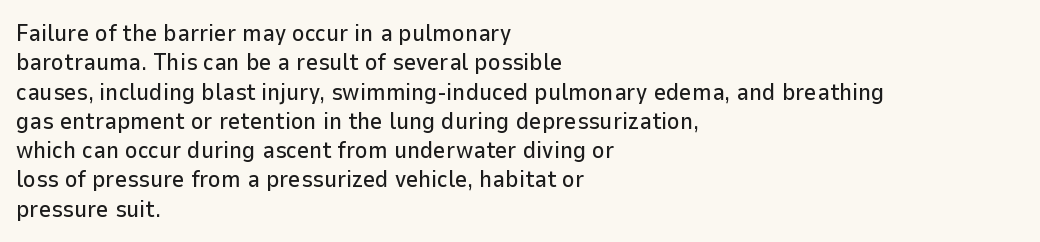
The lettering stays uniformly vertical, giving the passage a roman look. The letterforms sit shoulder to shoulder at normal distance. The setting favours the left margin, as ordinary paragraphs usually do. Decoration check: the copy has no underline.
